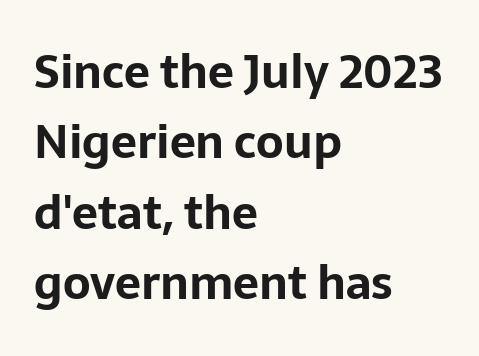
{"serif": "no", "italic": "no", "bold": "yes", "weight": "bold", "width": "normal", "stroke_contrast": "low", "x_height": "medium", "monospaced": "no", "underline": "no", "align": "left", "line_spacing": "normal", "line_spacing_ratio": 1.53, "letter_spacing": "normal", "letter_spacing_em": 0.0, "glyph_px": 46}
